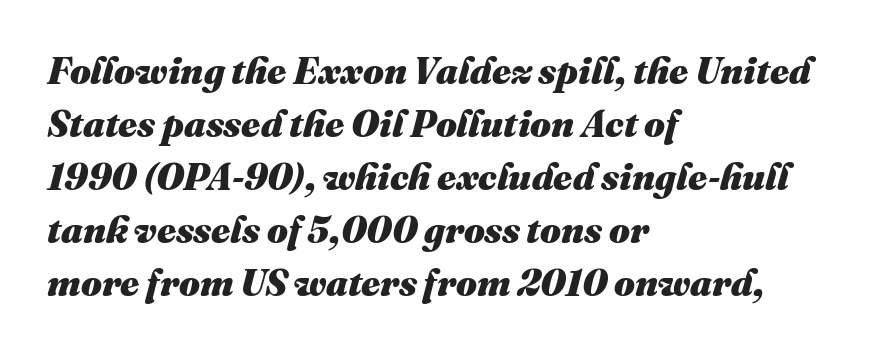
{"italic": "yes", "lean": "right", "slant_degrees": 16, "bold": "yes", "weight": "heavy", "width": "normal", "stroke_contrast": "medium", "x_height": "medium", "monospaced": "no", "underline": "no", "align": "left", "line_spacing": "normal", "line_spacing_ratio": 1.43, "letter_spacing": "normal", "letter_spacing_em": 0.0, "glyph_px": 37}
